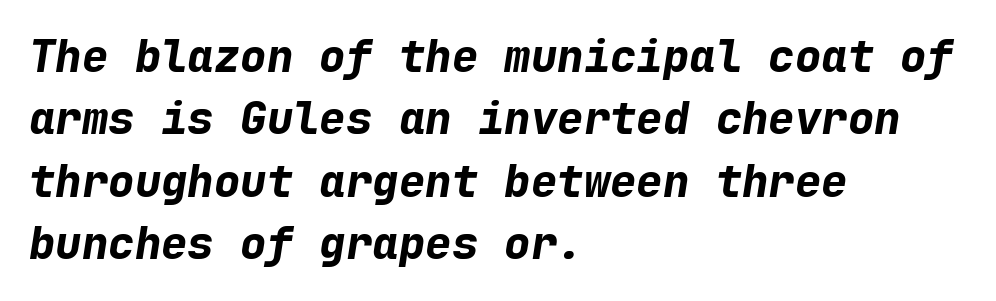
The image shows 44 px bold type, italic (leaning right), monospaced; set left-aligned, normal line spacing (1.42x), normal letter spacing, not underlined; low stroke contrast and a medium x-height.
